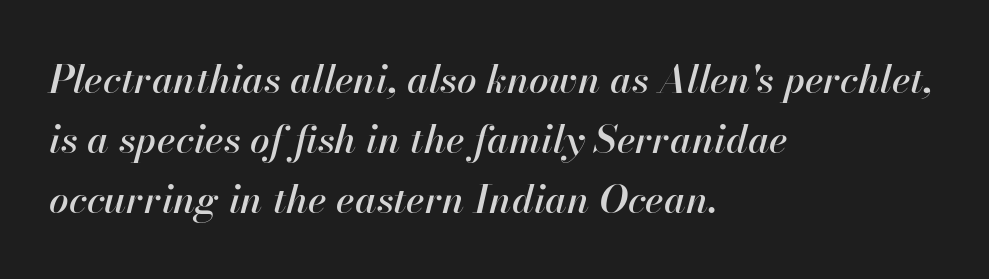
Q: Is the text italic (slanted)? A: Yes, it leans right by about 13 degrees.
Q: Is the text underlined? A: No.
Q: How is the paragraph aligned? A: Left-aligned.
Q: Is the spacing between letters normal or unusually wide? A: Normal.
Q: Is the spacing between lines tight, normal or loose? A: Normal.
Q: Width (condensed, normal, or wide)? A: Normal.
Q: Stroke contrast? A: High.
Q: x-height? A: Small.
Q: Monospaced? A: No.
